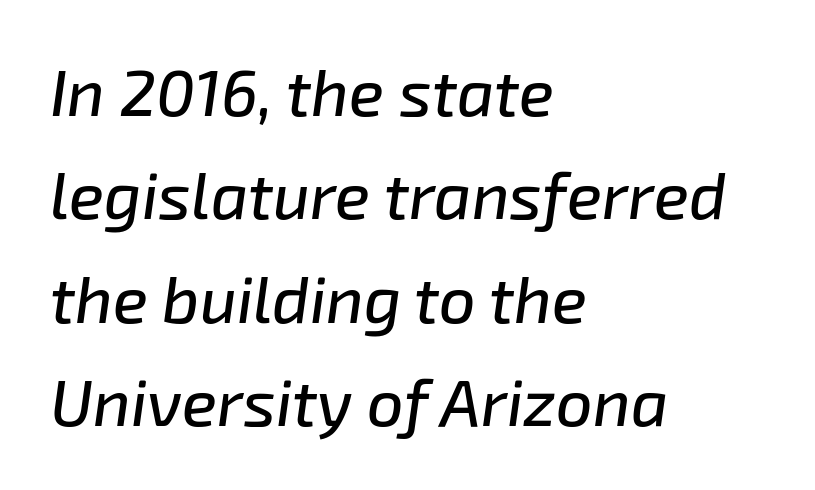
{"italic": "yes", "lean": "right", "slant_degrees": 8, "width": "normal", "stroke_contrast": "low", "x_height": "medium", "monospaced": "no", "underline": "no", "align": "left", "line_spacing": "normal", "line_spacing_ratio": 1.59, "letter_spacing": "normal", "letter_spacing_em": 0.0, "glyph_px": 65}
